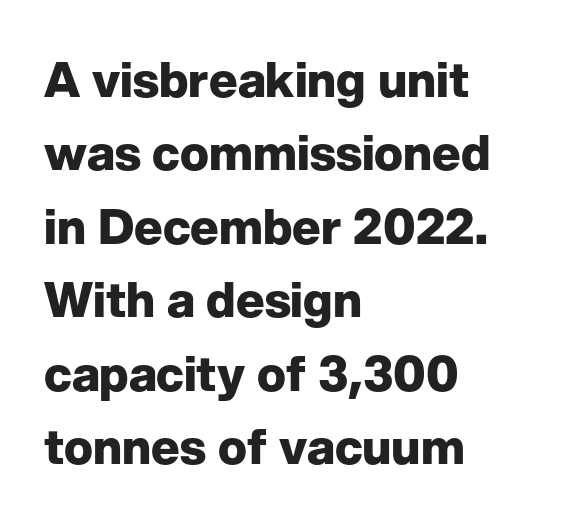
The image shows 48 px heavy sans-serif type, upright; set left-aligned, normal line spacing (1.53x), normal letter spacing, not underlined; low stroke contrast and a medium x-height.
